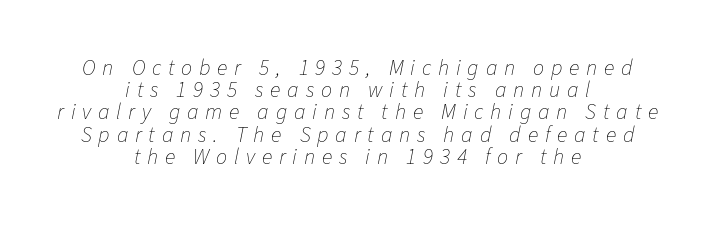
{"italic": "yes", "lean": "right", "slant_degrees": 11, "bold": "no", "underline": "no", "align": "center", "line_spacing": "tight", "line_spacing_ratio": 1.01, "letter_spacing": "wide", "letter_spacing_em": 0.31, "glyph_px": 22}
